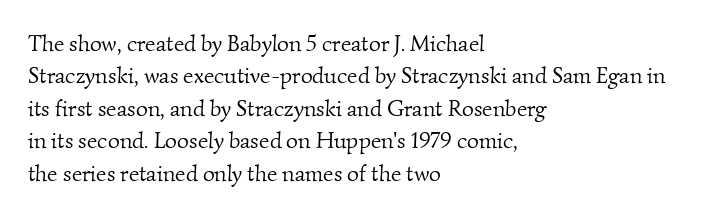
{"bold": "no", "underline": "no", "align": "left", "line_spacing": "normal", "line_spacing_ratio": 1.41, "letter_spacing": "normal", "letter_spacing_em": 0.0, "glyph_px": 23}
